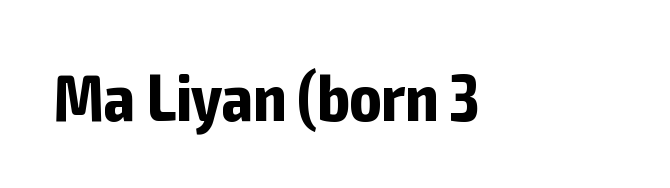
{"serif": "no", "italic": "no", "bold": "yes", "weight": "bold", "width": "condensed", "stroke_contrast": "low", "x_height": "medium", "monospaced": "no", "underline": "no", "letter_spacing": "normal", "letter_spacing_em": 0.0, "glyph_px": 66}
